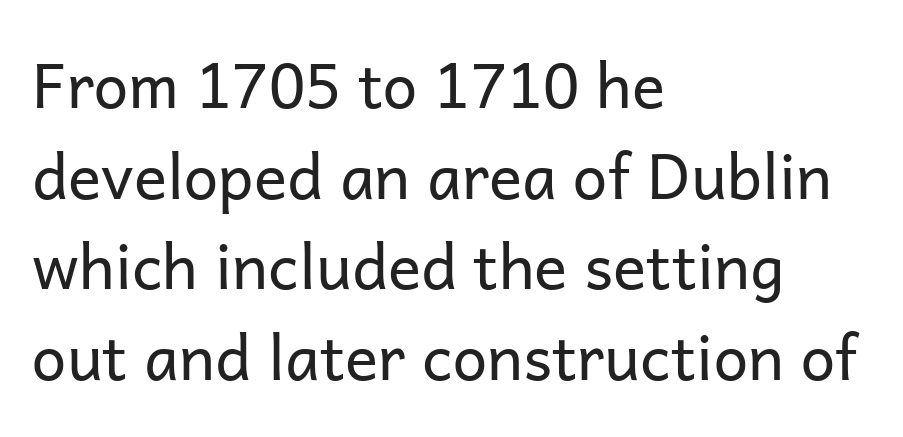
The image shows 62 px regular-weight sans-serif type, upright; set left-aligned, normal line spacing (1.46x), normal letter spacing, not underlined; low stroke contrast and a medium x-height.
